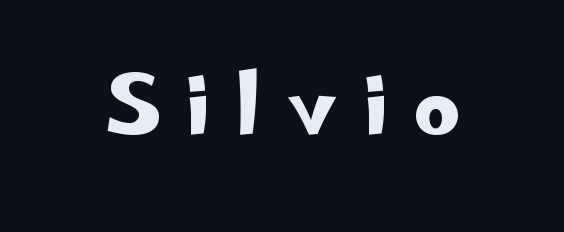
Inter-character spacing is expanded well beyond the font's built-in metrics. Think of a printed novel: that variable character pitch is what you see here. A bare baseline throughout the passage. Look at the bottom of the vertical strokes: they stop flat, with no serifs. Designer's note — italics off, roman on.
